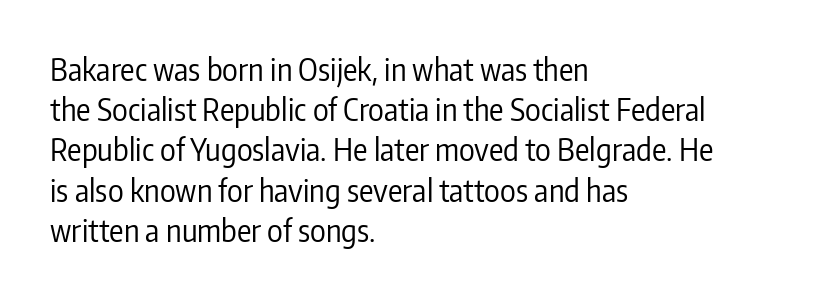
{"serif": "no", "italic": "no", "bold": "no", "weight": "regular", "width": "condensed", "stroke_contrast": "low", "x_height": "medium", "monospaced": "no", "underline": "no", "align": "left", "line_spacing": "normal", "line_spacing_ratio": 1.34, "letter_spacing": "normal", "letter_spacing_em": 0.0, "glyph_px": 30}
